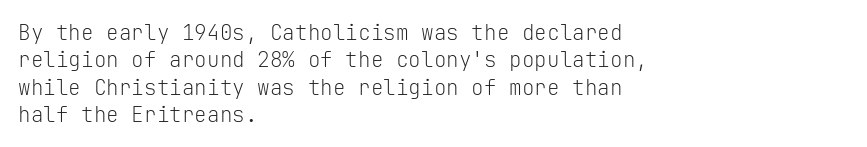
Reading down the block, your eye returns to a fixed left position each line. The weight tops out at a normal text grade. Interline gaps are of average width in this sample. The letters sit at their default tracking, neither squeezed nor spread.
